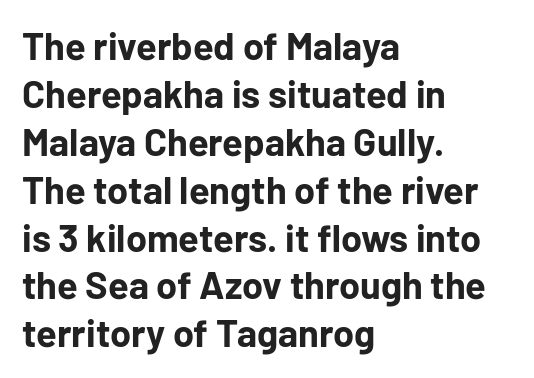
The space beneath each line is pristine and unruled. The passage shown is emphatically bold. Nope, not italic — everything's standing straight. The passage shown has conventional tracking throughout.
